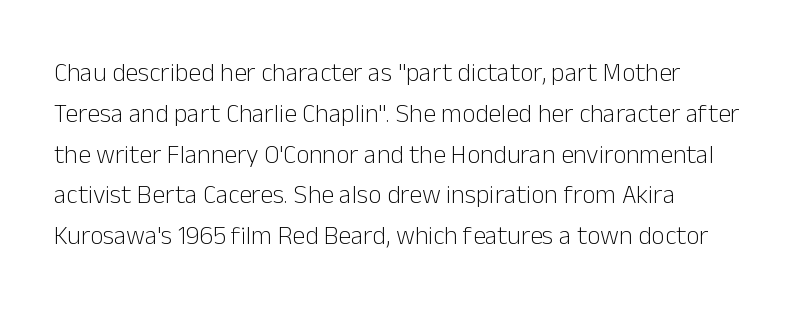
{"italic": "no", "bold": "no", "underline": "no", "line_spacing": "normal", "line_spacing_ratio": 1.57, "letter_spacing": "normal", "letter_spacing_em": 0.0, "glyph_px": 26}
